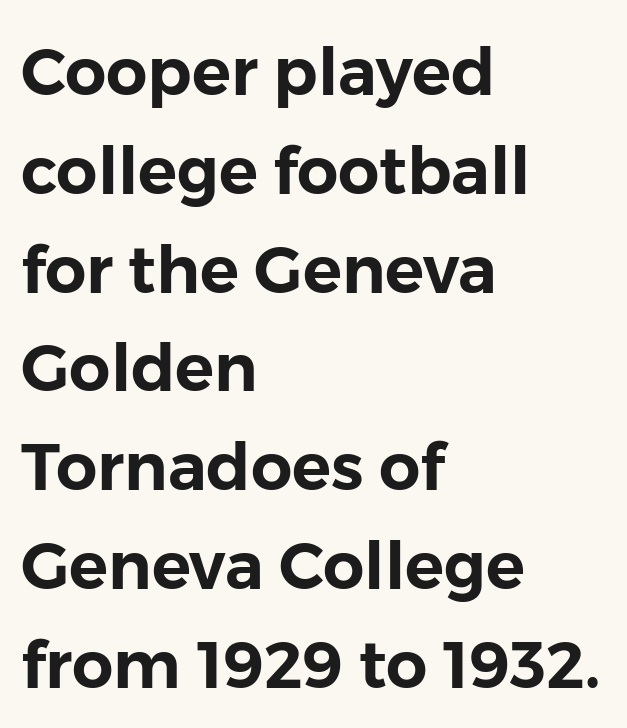
Q: Is the text italic (slanted)? A: No, it is upright.
Q: Is the typeface a serif or a sans-serif typeface? A: Sans-serif.
Q: Is the text underlined? A: No.
Q: How is the paragraph aligned? A: Left-aligned.
Q: Is the spacing between letters normal or unusually wide? A: Normal.
Q: Is the spacing between lines tight, normal or loose? A: Normal.
Q: Width (condensed, normal, or wide)? A: Normal.
Q: Stroke contrast? A: Low.
Q: x-height? A: Medium.
Q: Monospaced? A: No.
